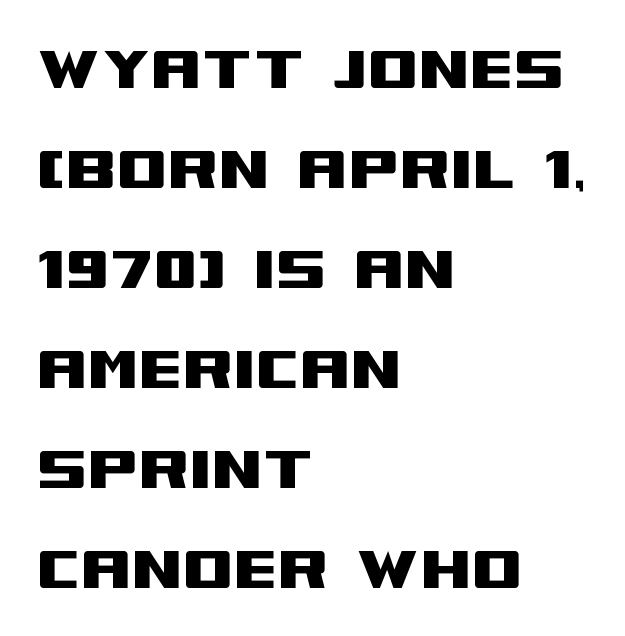
The image shows 73 px wide sans-serif type, upright; set left-aligned, normal line spacing (1.37x), normal letter spacing, not underlined; medium stroke contrast and a large x-height.
